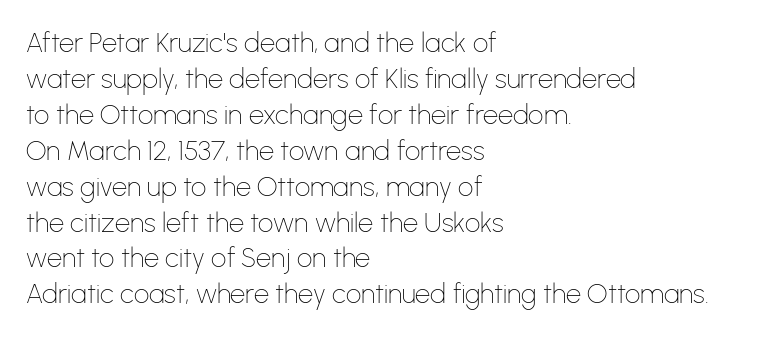
{"italic": "no", "bold": "no", "underline": "no", "align": "left", "line_spacing": "normal", "line_spacing_ratio": 1.33, "letter_spacing": "normal", "letter_spacing_em": 0.0, "glyph_px": 27}
